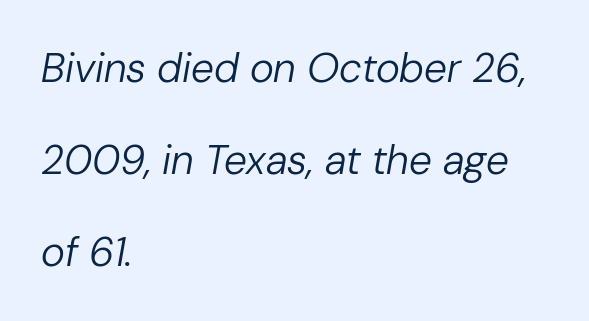
{"italic": "yes", "lean": "right", "slant_degrees": 10, "bold": "no", "weight": "regular", "width": "normal", "stroke_contrast": "low", "x_height": "medium", "monospaced": "no", "underline": "no", "align": "left", "line_spacing": "loose", "line_spacing_ratio": 2.25, "letter_spacing": "normal", "letter_spacing_em": 0.0, "glyph_px": 41}
